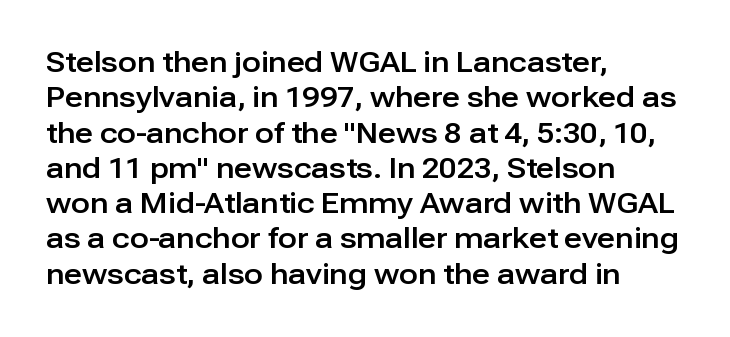
Q: Is the text italic (slanted)? A: No, it is upright.
Q: Is the typeface a serif or a sans-serif typeface? A: Sans-serif.
Q: Is the text underlined? A: No.
Q: How is the paragraph aligned? A: Left-aligned.
Q: Is the spacing between letters normal or unusually wide? A: Normal.
Q: Is the spacing between lines tight, normal or loose? A: Normal.
Q: Width (condensed, normal, or wide)? A: Normal.
Q: Stroke contrast? A: Low.
Q: x-height? A: Medium.
Q: Monospaced? A: No.
